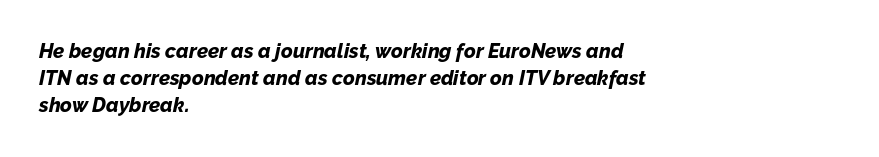
{"italic": "yes", "lean": "right", "slant_degrees": 12, "bold": "yes", "underline": "no", "align": "left", "line_spacing": "normal", "line_spacing_ratio": 1.36, "letter_spacing": "normal", "letter_spacing_em": 0.0, "glyph_px": 20}
